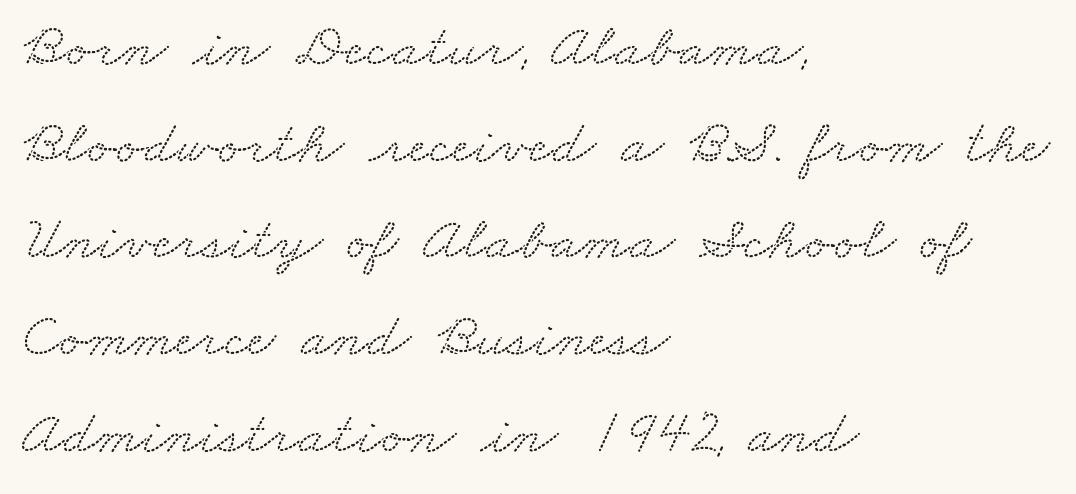
The image shows 62 px wide serif type; set left-aligned, normal line spacing (1.56x), normal letter spacing, not underlined; low stroke contrast and a small x-height.
